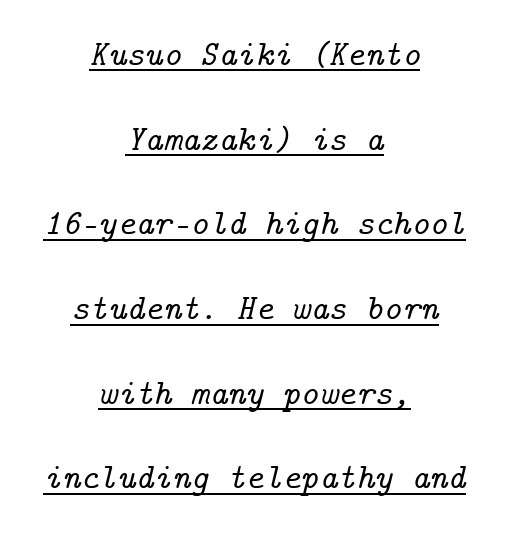
Horizontal alignment here is central, giving a formal, balanced look. Default kerning and tracking; the words read as compact shapes. These lines stand farther apart than default settings would place them. If you drew a line through each stem, it would be angled. The characters display serif detailing at their extremities. In designer terms, the underline attribute is active on this setting.
